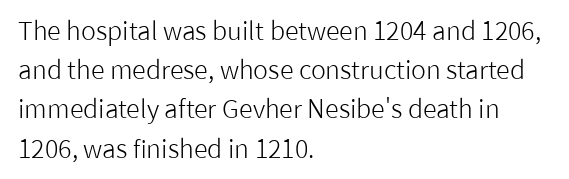
Q: Is the text bold? A: No.
Q: Is the text italic (slanted)? A: No, it is upright.
Q: Is the text underlined? A: No.
Q: How is the paragraph aligned? A: Left-aligned.
Q: Is the spacing between letters normal or unusually wide? A: Normal.
Q: Is the spacing between lines tight, normal or loose? A: Normal.
